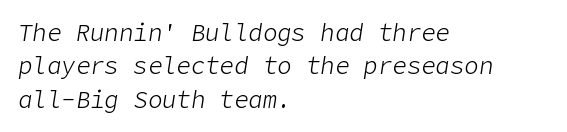
The image shows 24 px text type, italic (leaning right); set left-aligned, normal line spacing (1.39x), normal letter spacing, not underlined.
